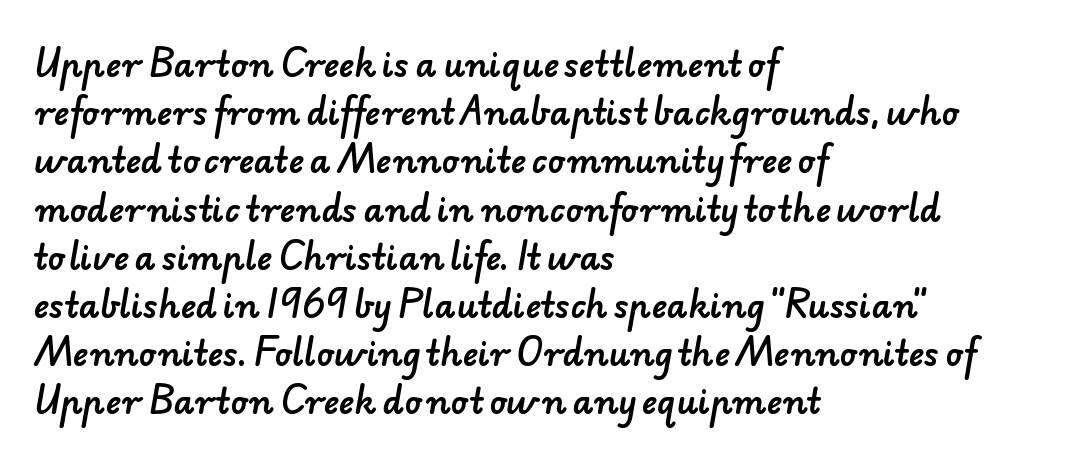
{"serif": "no", "width": "normal", "stroke_contrast": "low", "x_height": "small", "monospaced": "no", "underline": "no", "align": "left", "line_spacing": "normal", "line_spacing_ratio": 1.46, "letter_spacing": "normal", "letter_spacing_em": 0.0, "glyph_px": 33}
